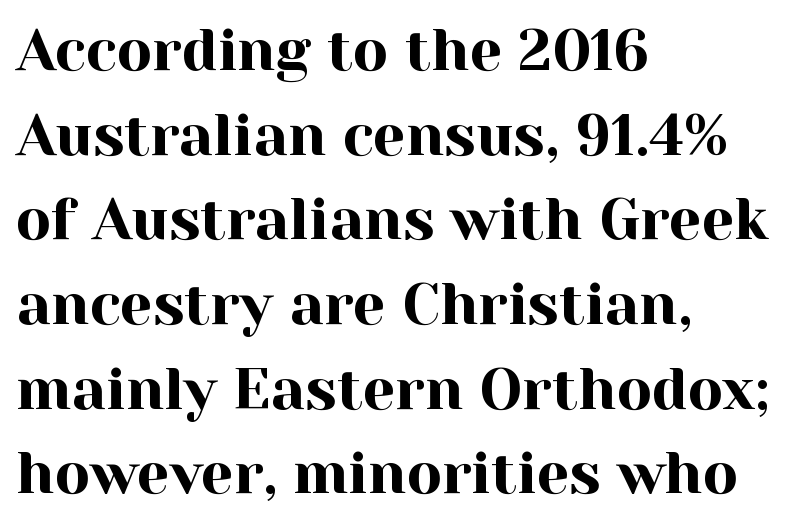
Q: Is the text italic (slanted)? A: No, it is upright.
Q: Is the typeface a serif or a sans-serif typeface? A: Serif.
Q: Is the text underlined? A: No.
Q: How is the paragraph aligned? A: Left-aligned.
Q: Is the spacing between letters normal or unusually wide? A: Normal.
Q: Is the spacing between lines tight, normal or loose? A: Normal.
Q: Width (condensed, normal, or wide)? A: Normal.
Q: x-height? A: Medium.
Q: Monospaced? A: No.
